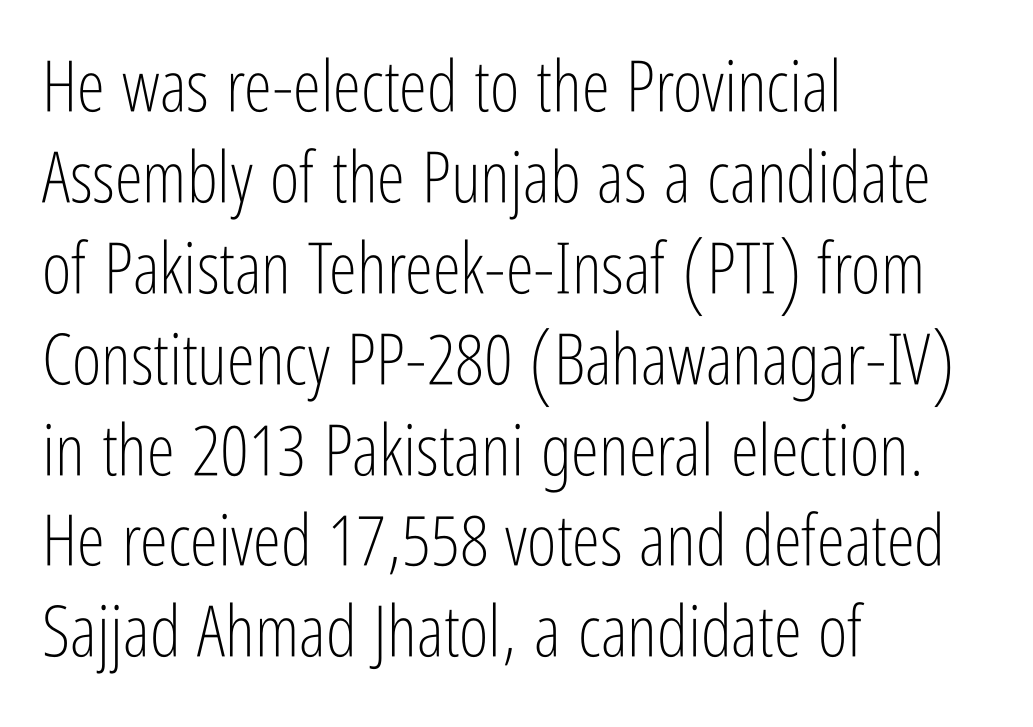
{"serif": "no", "italic": "no", "bold": "no", "weight": "light", "width": "condensed", "stroke_contrast": "low", "x_height": "medium", "monospaced": "no", "underline": "no", "align": "left", "line_spacing": "normal", "line_spacing_ratio": 1.28, "letter_spacing": "normal", "letter_spacing_em": 0.0, "glyph_px": 71}
